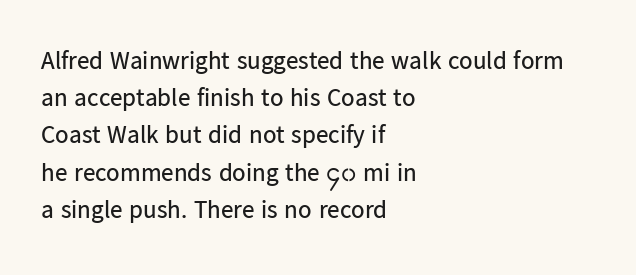
The image shows 25 px text type, upright; set left-aligned, normal line spacing (1.49x), normal letter spacing, not underlined.
